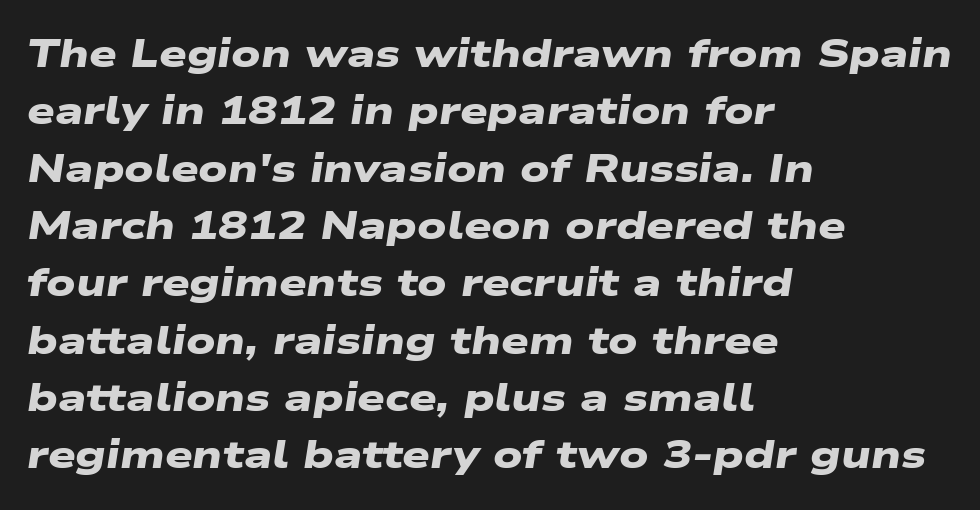
The image shows 39 px heavy, wide sans-serif type; set left-aligned, normal line spacing (1.47x), normal letter spacing, not underlined; low stroke contrast and a medium x-height.
